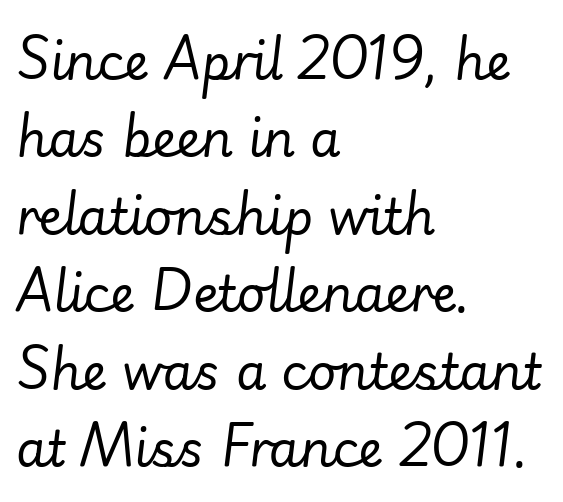
{"italic": "yes", "lean": "right", "slant_degrees": 7, "bold": "no", "weight": "regular", "width": "normal", "stroke_contrast": "low", "x_height": "small", "monospaced": "no", "underline": "no", "align": "left", "line_spacing": "normal", "line_spacing_ratio": 1.58, "letter_spacing": "normal", "letter_spacing_em": 0.0, "glyph_px": 49}
